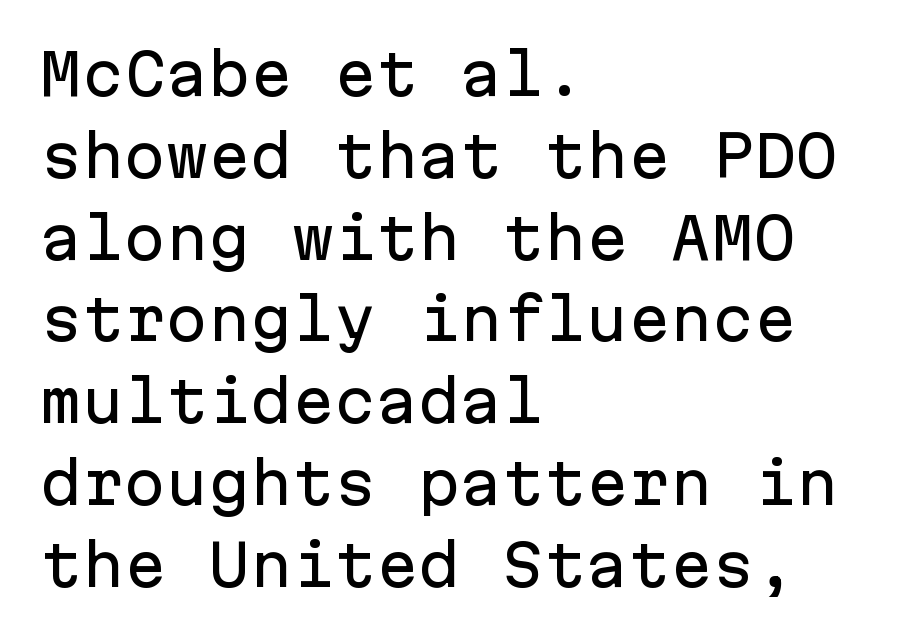
Spacing between characters is what you'd get straight out of the box. A typesetter would mark this as roman, not italic. Caption: multi-line text, flush left, ragged right. You can tell from the bare stems that sans-serif type was used.
